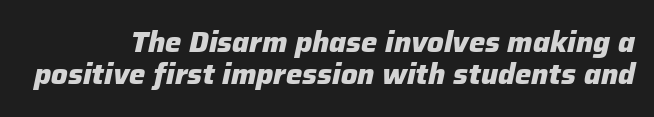
A dark, heavy texture on the line: the type is bold. Look at the tracking — it's just the regular setting, nothing added. Bare-footed words on every line. This sample has the flowing, uneven cadence of proportional lettering. Successive baselines arrive quickly, one right under another. The lettering tilts uniformly, giving the passage an italic look.
